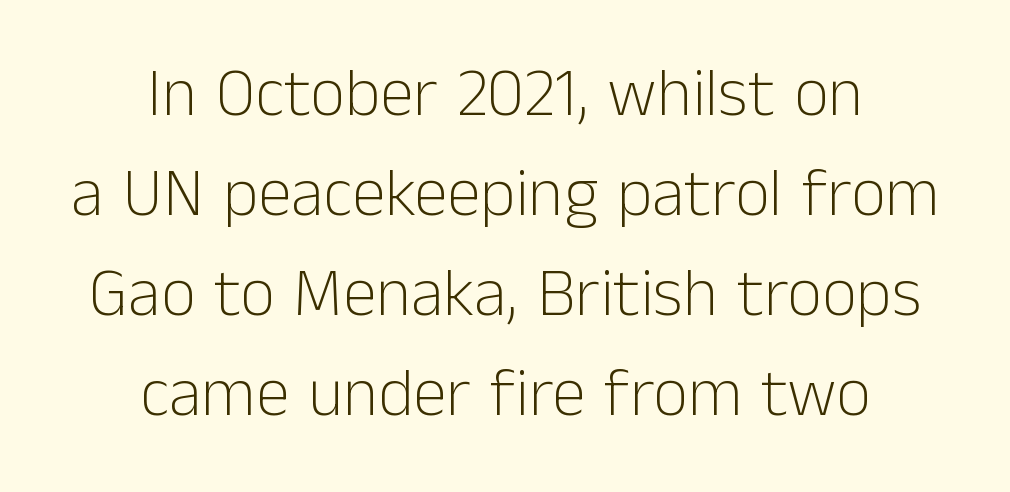
The image shows 68 px light sans-serif type, upright; set centered, normal line spacing (1.47x), normal letter spacing, not underlined; low stroke contrast and a medium x-height.
